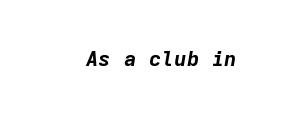
The image shows 21 px bold type, italic (leaning right); set normal letter spacing, not underlined.
